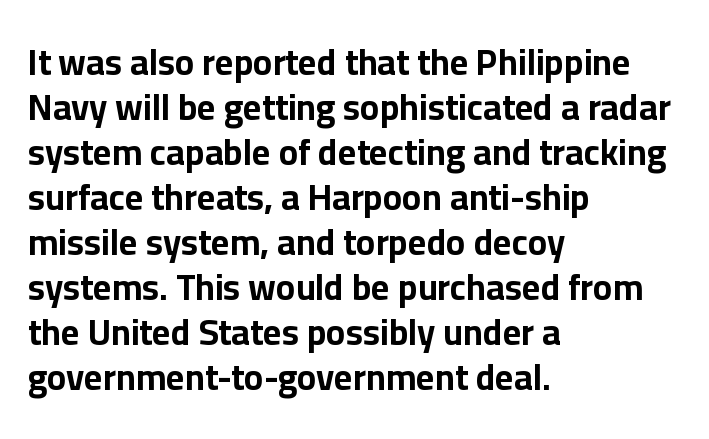
{"serif": "no", "italic": "no", "bold": "yes", "weight": "bold", "width": "normal", "stroke_contrast": "low", "x_height": "medium", "monospaced": "no", "underline": "no", "align": "left", "line_spacing": "normal", "line_spacing_ratio": 1.25, "letter_spacing": "normal", "letter_spacing_em": 0.0, "glyph_px": 36}
